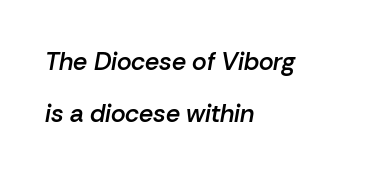
Q: Is the text bold? A: Semi-bold.
Q: Is the text italic (slanted)? A: Yes, it leans right by about 10 degrees.
Q: Is the text underlined? A: No.
Q: How is the paragraph aligned? A: Left-aligned.
Q: Is the spacing between letters normal or unusually wide? A: Normal.
Q: Is the spacing between lines tight, normal or loose? A: Loose.
